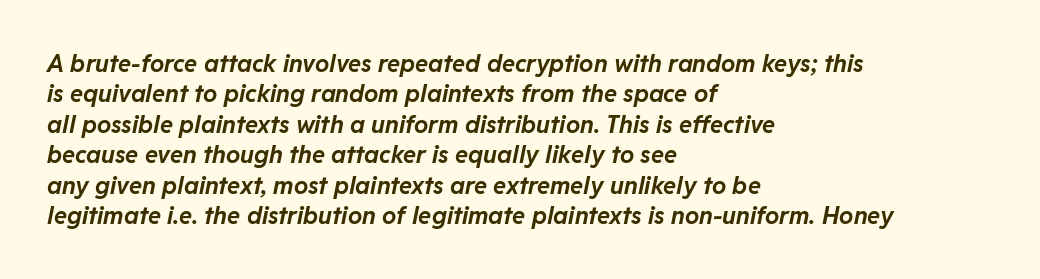
Q: Is the text bold? A: Yes.
Q: Is the text italic (slanted)? A: Yes, it leans right by about 11 degrees.
Q: Is the text underlined? A: No.
Q: How is the paragraph aligned? A: Left-aligned.
Q: Is the spacing between letters normal or unusually wide? A: Normal.
Q: Is the spacing between lines tight, normal or loose? A: Normal.
